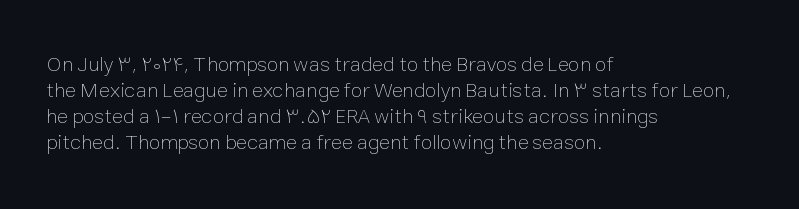
Q: Is the text bold? A: No.
Q: Is the text italic (slanted)? A: No, it is upright.
Q: Is the text underlined? A: No.
Q: How is the paragraph aligned? A: Left-aligned.
Q: Is the spacing between letters normal or unusually wide? A: Normal.
